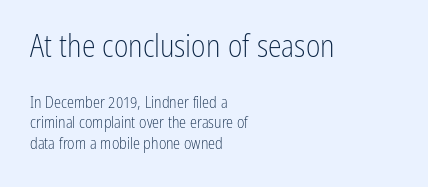
The image shows 31 px light, condensed sans-serif type, upright; set left-aligned, normal line spacing (1.27x), normal letter spacing, not underlined; the first (top) block is 1.94x larger; low stroke contrast and a medium x-height.
